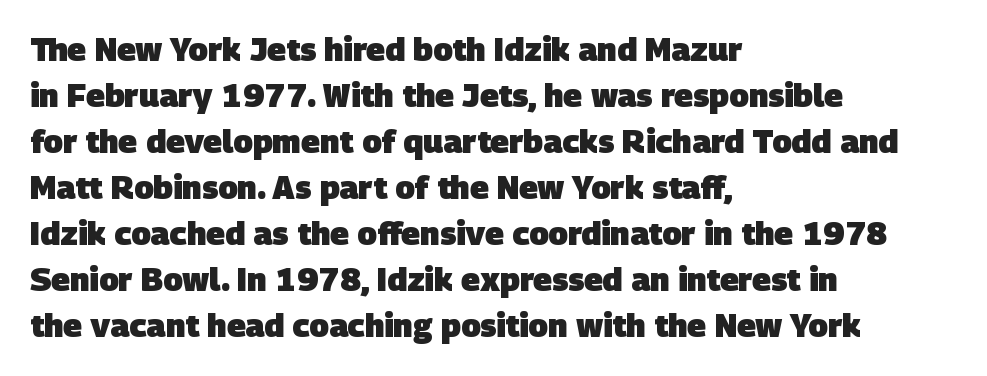
The image shows 32 px heavy sans-serif type; set left-aligned, normal line spacing (1.44x), normal letter spacing, not underlined; low stroke contrast and a large x-height.
